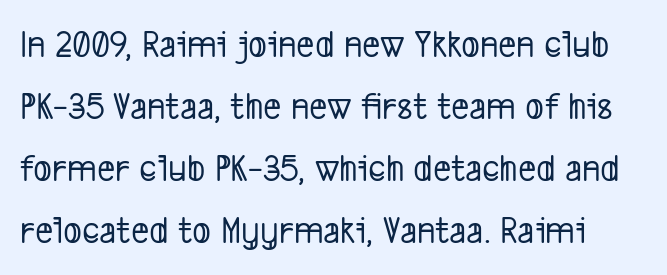
The image shows 39 px condensed sans-serif type; set normal line spacing (1.59x), normal letter spacing, not underlined; low stroke contrast and a medium x-height.
